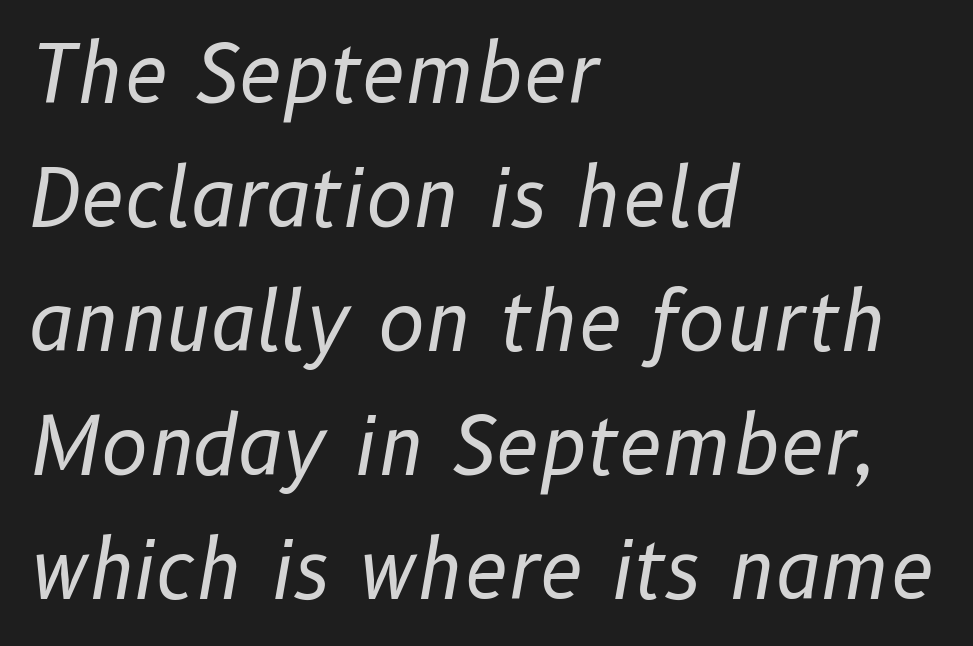
{"italic": "yes", "lean": "right", "slant_degrees": 10, "bold": "no", "weight": "regular", "width": "normal", "stroke_contrast": "low", "x_height": "medium", "monospaced": "no", "underline": "no", "align": "left", "line_spacing": "normal", "line_spacing_ratio": 1.57, "letter_spacing": "normal", "letter_spacing_em": 0.0, "glyph_px": 79}
